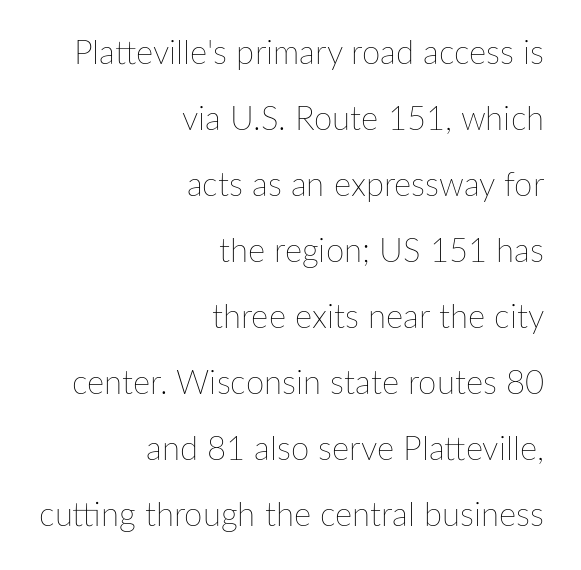
No extra ink here — the face is not bold. Right-aligned paragraph, ragged on the left. Underlining? Definitely not there. The letterforms sit shoulder to shoulder at normal distance. Think of a printed novel: that variable character pitch is what you see here. Summary of vertical rhythm: relaxed, with wide interline spacing.
